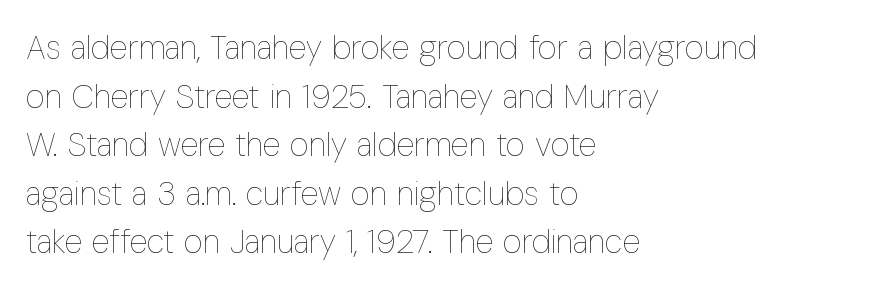
Anything drawn beneath the words? Only blank space. Letter spacing: default. This sample has the flowing, uneven cadence of proportional lettering. You can tell it's not italic because the verticals are truly vertical. These lines are set flush left with a ragged right edge. Bold? No — there's no thickening of the strokes.
